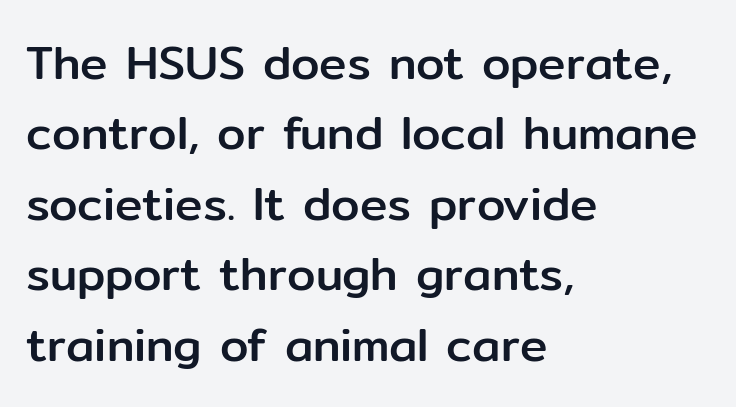
In terms of posture, this sample is upright. The passage shown stacks its lines at a standard gap. There is no visible air inserted between adjacent glyphs. Varying glyph widths throughout — classic text-font behaviour.
